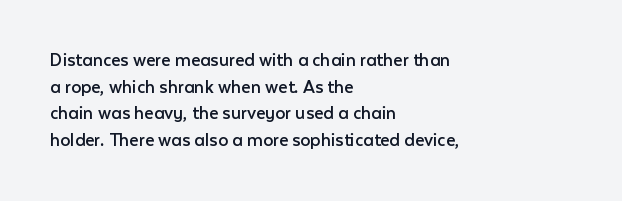
The image shows 20 px text type, upright; set left-aligned, normal line spacing (1.33x), normal letter spacing, not underlined.
